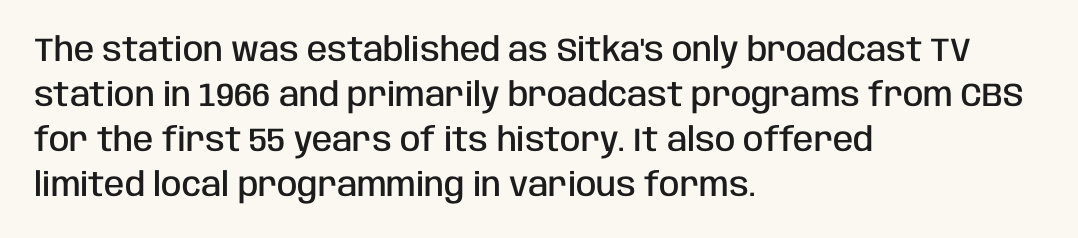
Q: Is the text bold? A: Semi-bold.
Q: Is the text italic (slanted)? A: No, it is upright.
Q: Is the typeface a serif or a sans-serif typeface? A: Sans-serif.
Q: Is the text underlined? A: No.
Q: How is the paragraph aligned? A: Left-aligned.
Q: Is the spacing between letters normal or unusually wide? A: Normal.
Q: Is the spacing between lines tight, normal or loose? A: Normal.
Q: Width (condensed, normal, or wide)? A: Condensed.
Q: Stroke contrast? A: Low.
Q: x-height? A: Large.
Q: Monospaced? A: No.
